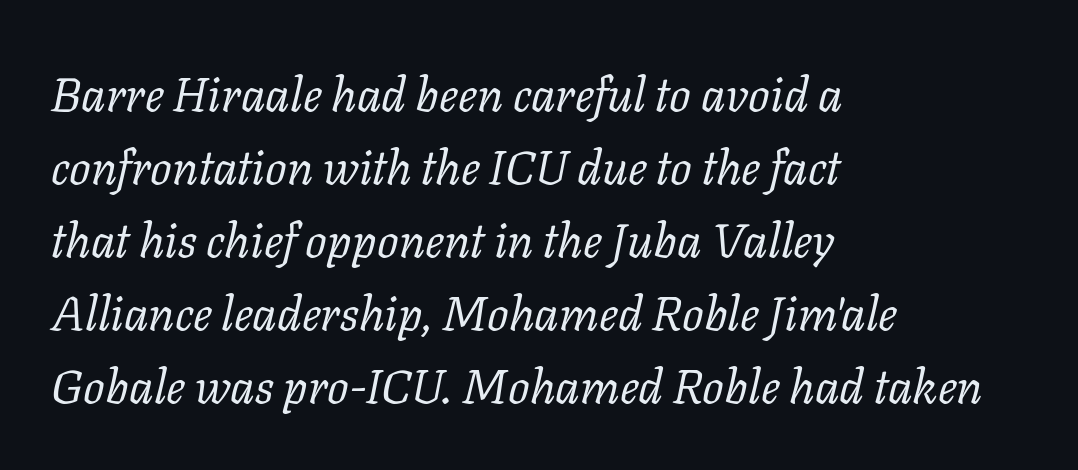
This sample has the flowing, uneven cadence of proportional lettering. The face used here is rendered with its standard letterfit. The font family rendered here belongs to the serif group. The face used here has a pronounced slope to its letters.
